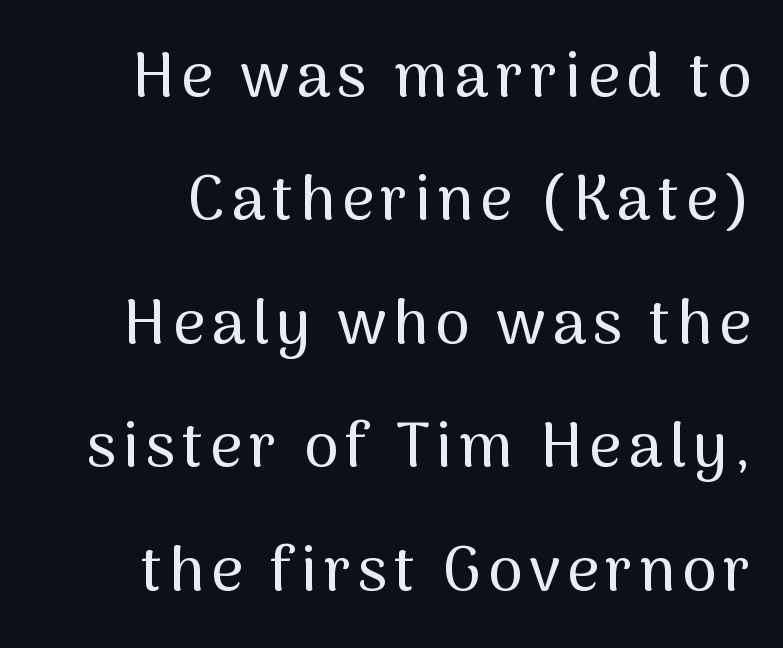
Q: Is the text italic (slanted)? A: No, it is upright.
Q: Is the typeface a serif or a sans-serif typeface? A: Sans-serif.
Q: Is the text underlined? A: No.
Q: How is the paragraph aligned? A: Right-aligned.
Q: Is the spacing between lines tight, normal or loose? A: Loose.
Q: Width (condensed, normal, or wide)? A: Normal.
Q: Stroke contrast? A: Medium.
Q: x-height? A: Medium.
Q: Monospaced? A: No.
